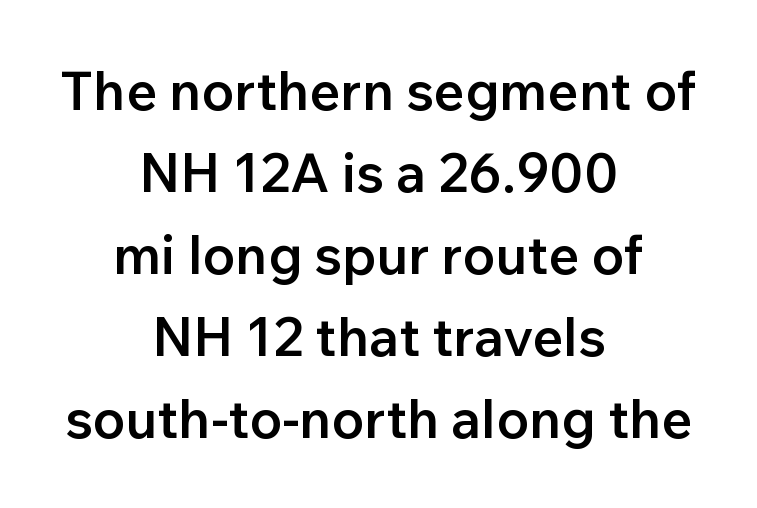
The image shows 54 px semibold sans-serif type, upright; set centered, normal line spacing (1.52x), normal letter spacing, not underlined; low stroke contrast and a medium x-height.
